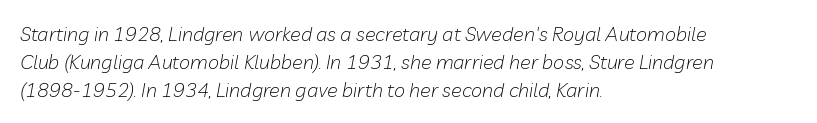
The image shows 20 px text type, italic (leaning right); set left-aligned, normal line spacing (1.41x), normal letter spacing, not underlined.
